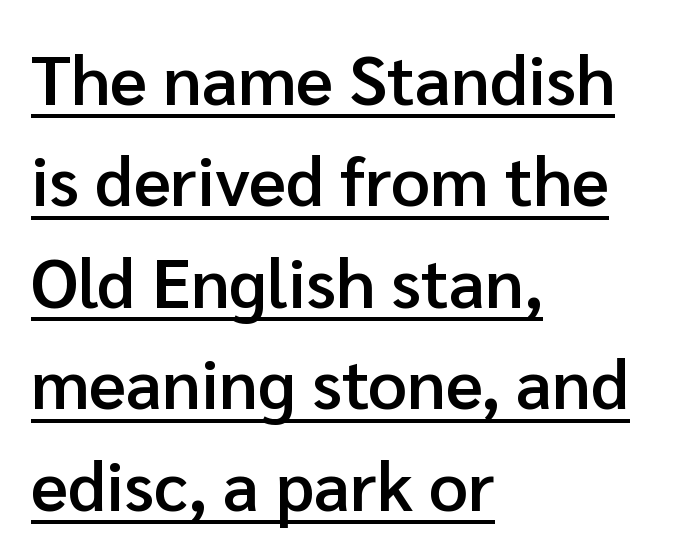
Tracking here is standard; glyphs follow each other at the usual distance. Regular leading. Teacher's note: observe the even left margin — that is flush-left alignment. Does the type have serifs? No, each stem ends abruptly.
